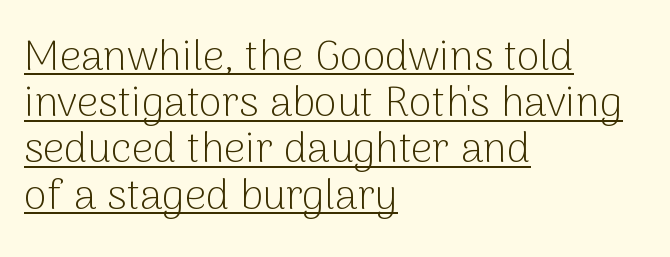
The image shows 42 px light sans-serif type, upright; set left-aligned, tight line spacing (1.1x), normal letter spacing, underlined; low stroke contrast and a medium x-height.
